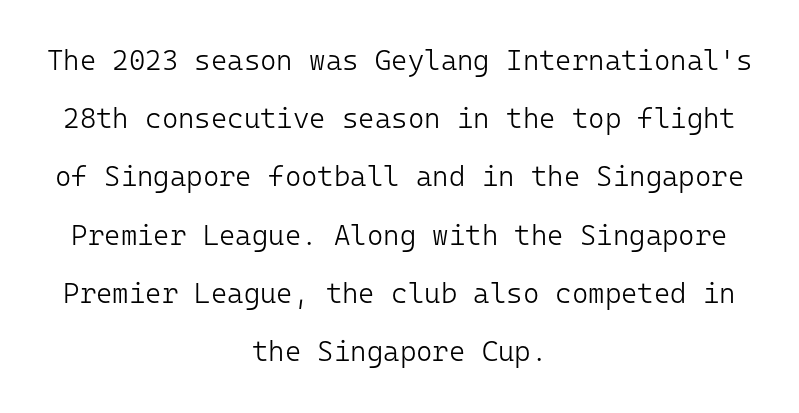
Q: Is the text bold? A: No.
Q: Is the text italic (slanted)? A: No, it is upright.
Q: Is the typeface a serif or a sans-serif typeface? A: Sans-serif.
Q: Is the text underlined? A: No.
Q: How is the paragraph aligned? A: Centered.
Q: Is the spacing between letters normal or unusually wide? A: Normal.
Q: Is the spacing between lines tight, normal or loose? A: Loose.
Q: Width (condensed, normal, or wide)? A: Normal.
Q: Stroke contrast? A: Low.
Q: x-height? A: Medium.
Q: Monospaced? A: Yes.
